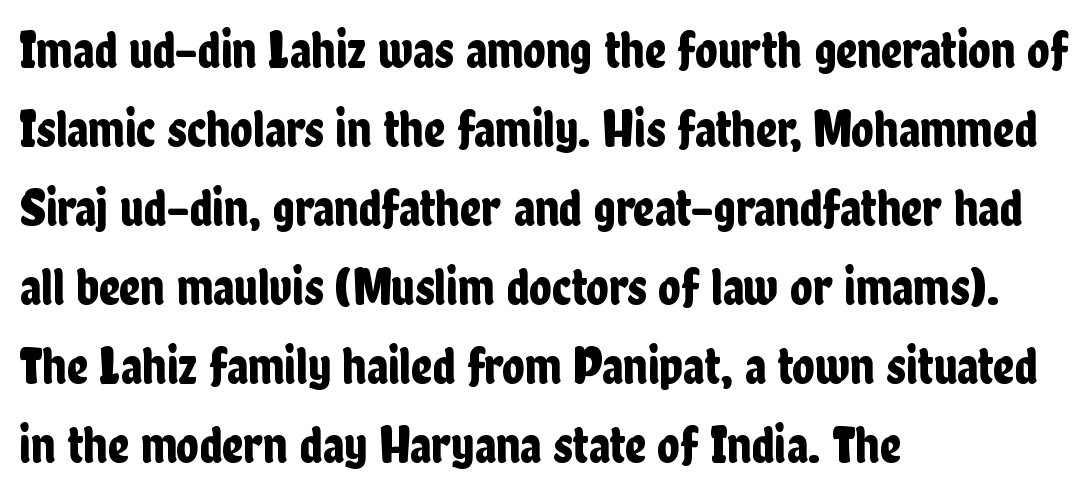
This is the regular roman posture of the typeface. Each letter's strokes conclude bluntly, with no projecting serifs. Students, observe: this is what conventionally led text looks like. The specimen omits any rule beneath the text block's lines. The rendering uses natural spacing where letterforms have individual widths. This rendering leaves character spacing at its baseline value.
